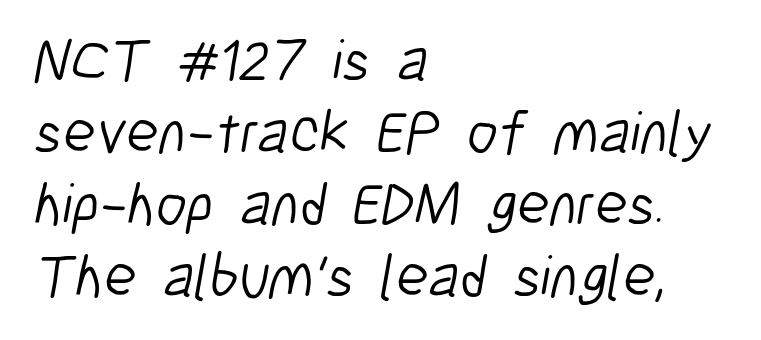
Q: Is the text bold? A: No.
Q: Is the typeface a serif or a sans-serif typeface? A: Sans-serif.
Q: Is the text underlined? A: No.
Q: How is the paragraph aligned? A: Left-aligned.
Q: Is the spacing between letters normal or unusually wide? A: Normal.
Q: Width (condensed, normal, or wide)? A: Condensed.
Q: Stroke contrast? A: Low.
Q: x-height? A: Medium.
Q: Monospaced? A: No.
